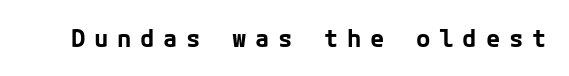
Q: Is the text bold? A: Yes.
Q: Is the text italic (slanted)? A: No, it is upright.
Q: Is the text underlined? A: No.
Q: Is the spacing between letters normal or unusually wide? A: Unusually wide.
